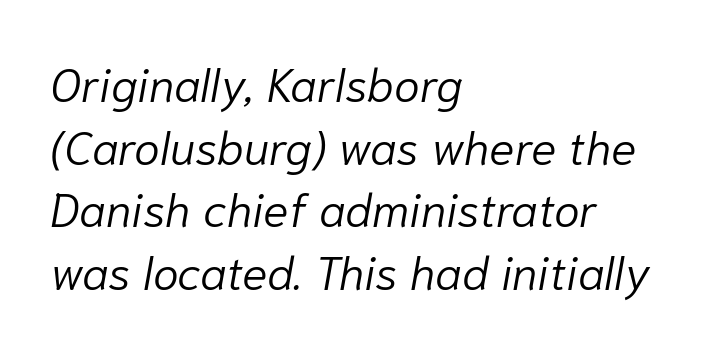
This rendering leaves character spacing at its baseline value. These lines are rendered in a variable-pitch font. The strokes carry an ordinary text weight at most. Regular leading. Underline: absent. The text block is weighted toward the left margin, trailing off unevenly rightward.
